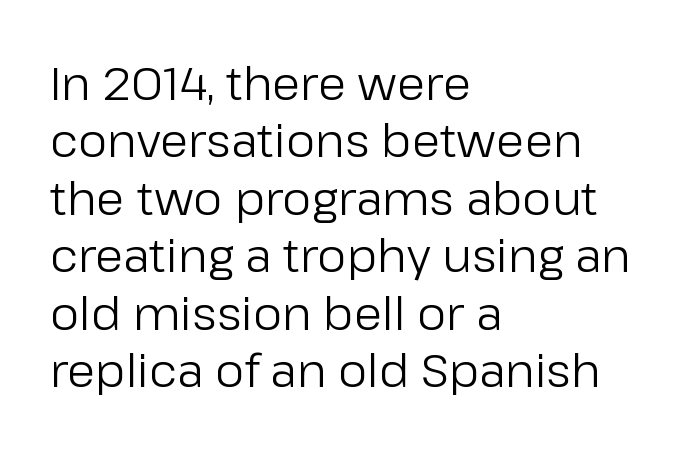
The words here are not underlined. A roman cut, with each character standing at attention. There is no visible air inserted between adjacent glyphs. The type family on display is of the sans-serif kind.
